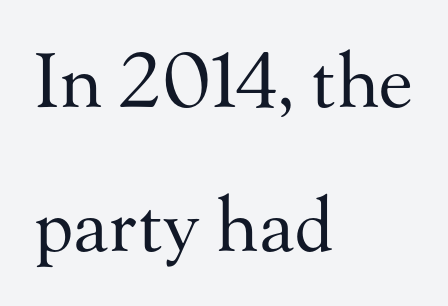
The image shows 74 px regular-weight serif type, upright; set left-aligned, loose line spacing (1.94x), normal letter spacing, not underlined; medium stroke contrast and a small x-height.
